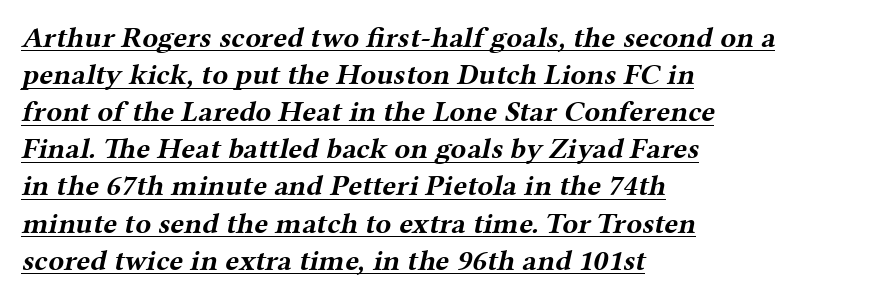
The image shows 29 px bold, wide serif type; set left-aligned, normal line spacing (1.28x), normal letter spacing, underlined; medium stroke contrast and a medium x-height.
